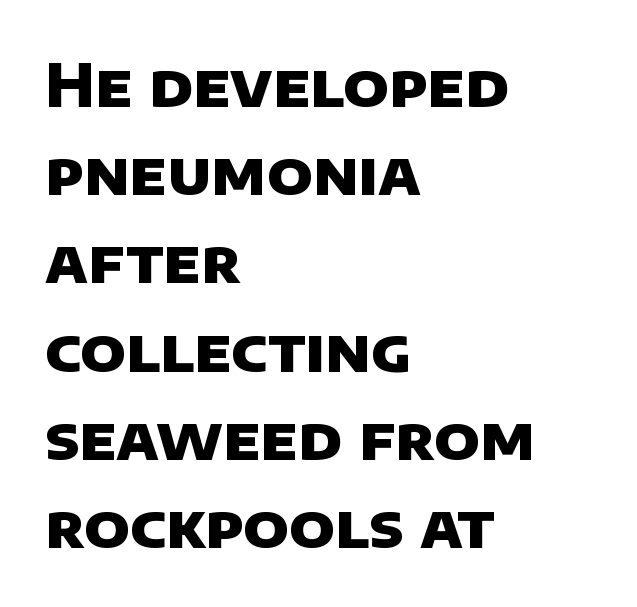
The image shows 60 px heavy sans-serif type; set left-aligned, normal line spacing (1.47x), normal letter spacing, not underlined; low stroke contrast and a large x-height.
